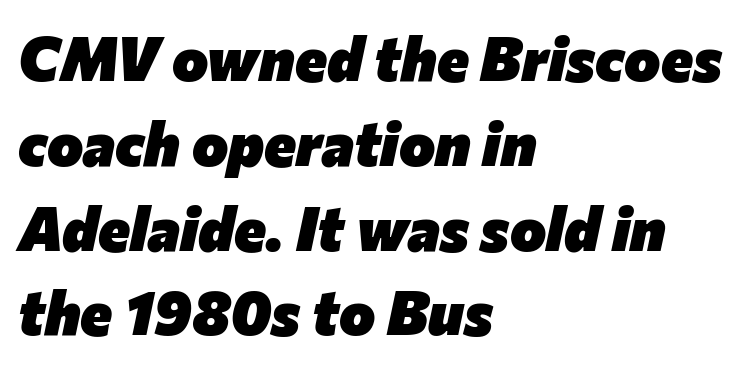
{"italic": "yes", "lean": "right", "slant_degrees": 12, "bold": "yes", "weight": "heavy", "width": "normal", "stroke_contrast": "low", "x_height": "medium", "monospaced": "no", "underline": "no", "align": "left", "line_spacing": "normal", "line_spacing_ratio": 1.39, "letter_spacing": "normal", "letter_spacing_em": 0.0, "glyph_px": 61}
